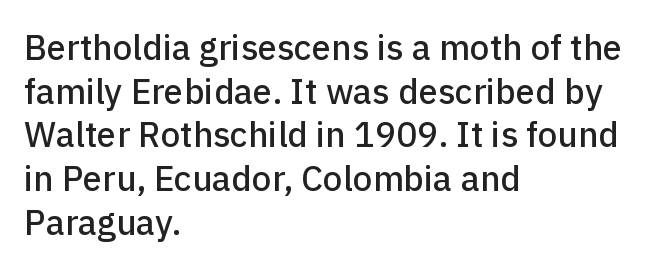
Q: Is the text italic (slanted)? A: No, it is upright.
Q: Is the typeface a serif or a sans-serif typeface? A: Sans-serif.
Q: Is the text underlined? A: No.
Q: How is the paragraph aligned? A: Left-aligned.
Q: Is the spacing between letters normal or unusually wide? A: Normal.
Q: Is the spacing between lines tight, normal or loose? A: Normal.
Q: Width (condensed, normal, or wide)? A: Normal.
Q: Stroke contrast? A: Low.
Q: x-height? A: Medium.
Q: Monospaced? A: No.
